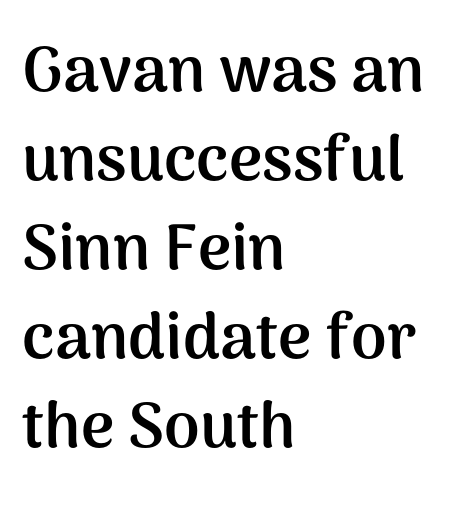
The image shows 64 px semibold sans-serif type, upright; set left-aligned, normal line spacing (1.39x), normal letter spacing, not underlined; medium stroke contrast and a medium x-height.
